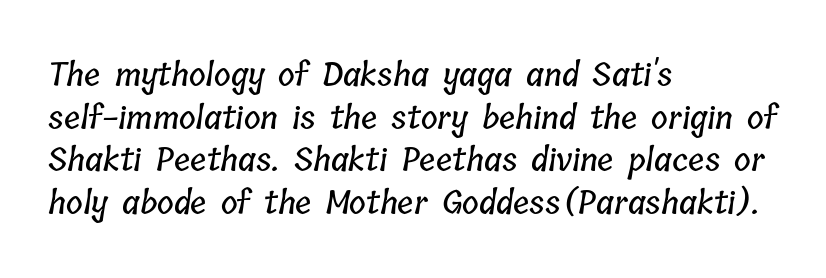
{"width": "condensed", "stroke_contrast": "low", "x_height": "medium", "monospaced": "no", "underline": "no", "align": "left", "line_spacing": "normal", "line_spacing_ratio": 1.33, "letter_spacing": "normal", "letter_spacing_em": 0.0, "glyph_px": 32}
